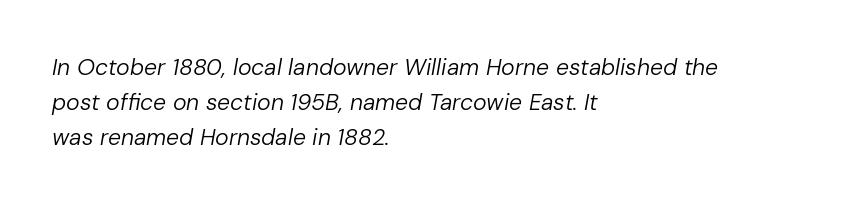
{"italic": "yes", "lean": "right", "slant_degrees": 10, "bold": "no", "underline": "no", "align": "left", "line_spacing": "normal", "line_spacing_ratio": 1.53, "letter_spacing": "normal", "letter_spacing_em": 0.0, "glyph_px": 23}
